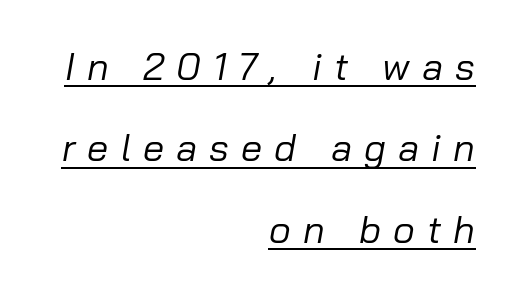
Q: Is the text bold? A: No.
Q: Is the text italic (slanted)? A: Yes, it leans right by about 10 degrees.
Q: Is the text underlined? A: Yes.
Q: How is the paragraph aligned? A: Right-aligned.
Q: Is the spacing between letters normal or unusually wide? A: Unusually wide.
Q: Is the spacing between lines tight, normal or loose? A: Loose.
Q: Width (condensed, normal, or wide)? A: Normal.
Q: Stroke contrast? A: Low.
Q: x-height? A: Medium.
Q: Monospaced? A: No.
